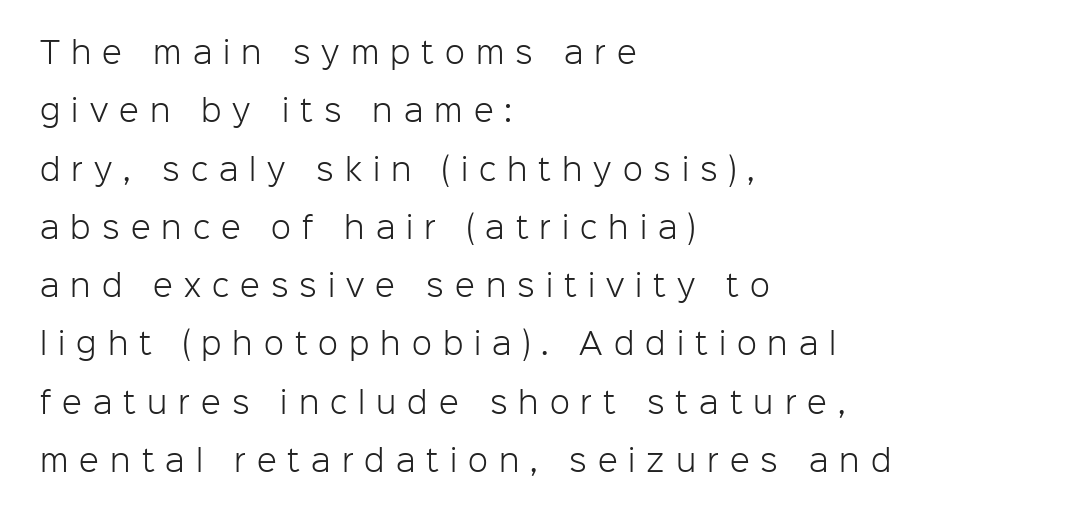
Q: Is the text bold? A: No.
Q: Is the text italic (slanted)? A: No, it is upright.
Q: Is the typeface a serif or a sans-serif typeface? A: Sans-serif.
Q: Is the text underlined? A: No.
Q: How is the paragraph aligned? A: Left-aligned.
Q: Is the spacing between letters normal or unusually wide? A: Unusually wide.
Q: Is the spacing between lines tight, normal or loose? A: Loose.
Q: Width (condensed, normal, or wide)? A: Normal.
Q: Stroke contrast? A: Low.
Q: x-height? A: Medium.
Q: Monospaced? A: No.
